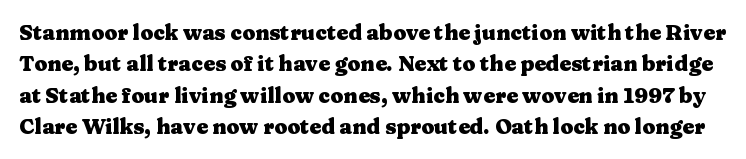
These lines keep a tight, regular rhythm from letter to letter. The type sits square on the baseline with zero lean. The string is rendered with underlining switched off. Every letter is thick-stroked: bold, no question.
